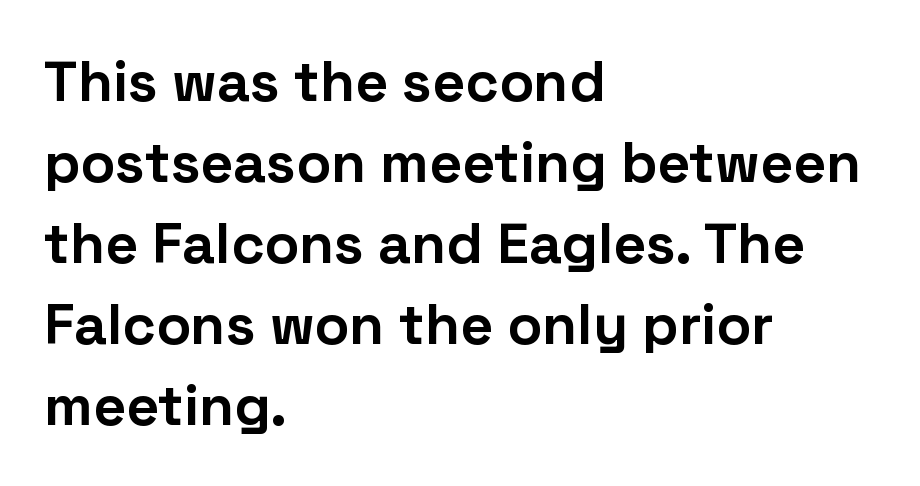
Q: Is the text bold? A: Yes.
Q: Is the text italic (slanted)? A: No, it is upright.
Q: Is the typeface a serif or a sans-serif typeface? A: Sans-serif.
Q: Is the text underlined? A: No.
Q: How is the paragraph aligned? A: Left-aligned.
Q: Is the spacing between letters normal or unusually wide? A: Normal.
Q: Is the spacing between lines tight, normal or loose? A: Normal.
Q: Width (condensed, normal, or wide)? A: Normal.
Q: Stroke contrast? A: Low.
Q: x-height? A: Medium.
Q: Monospaced? A: No.
